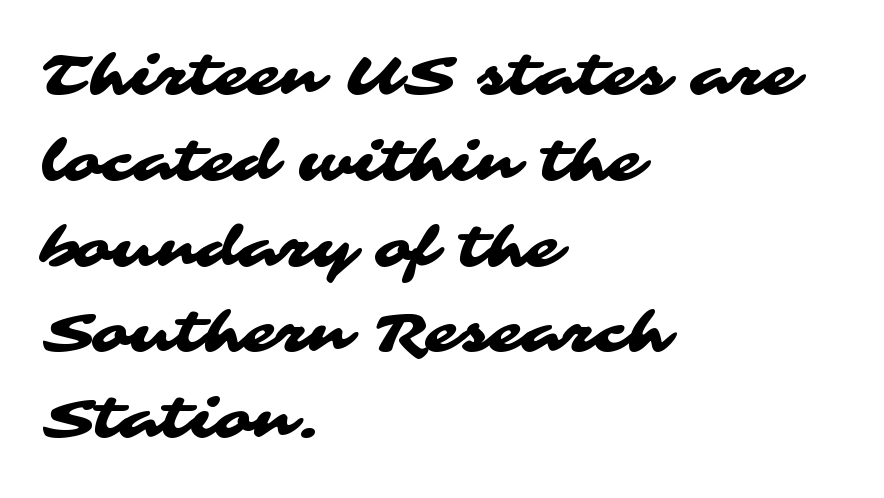
Q: Is the typeface a serif or a sans-serif typeface? A: Sans-serif.
Q: Is the text underlined? A: No.
Q: How is the paragraph aligned? A: Left-aligned.
Q: Is the spacing between letters normal or unusually wide? A: Normal.
Q: Is the spacing between lines tight, normal or loose? A: Normal.
Q: Width (condensed, normal, or wide)? A: Wide.
Q: Stroke contrast? A: Medium.
Q: x-height? A: Medium.
Q: Monospaced? A: No.
